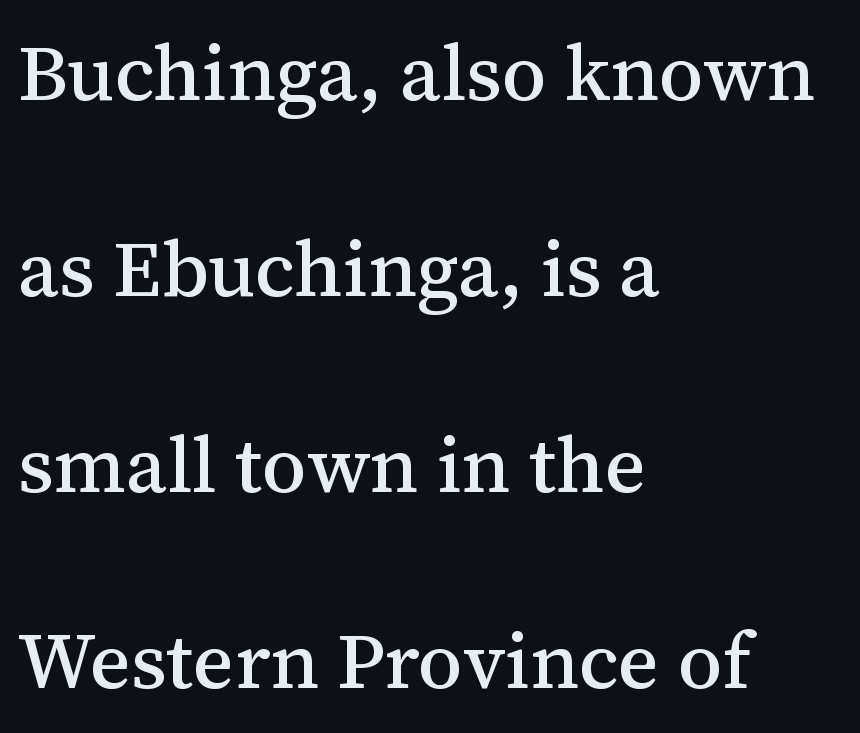
Layout note: lines flush left. Type without underlining. Is this a sans? No — the strokes have serifs. Default kerning and tracking; the words read as compact shapes. Baseline-to-baseline distance is far greater than the letter height. You can tell it's not italic because the verticals are truly vertical.
